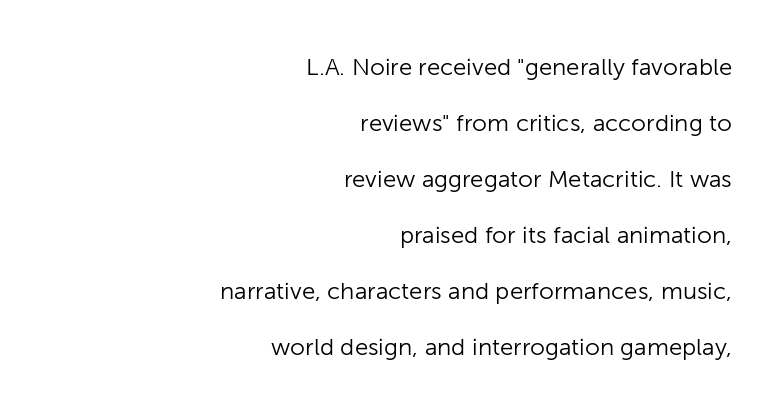
The image shows 24 px text type, upright; set right-aligned, loose line spacing (2.33x), normal letter spacing, not underlined.
